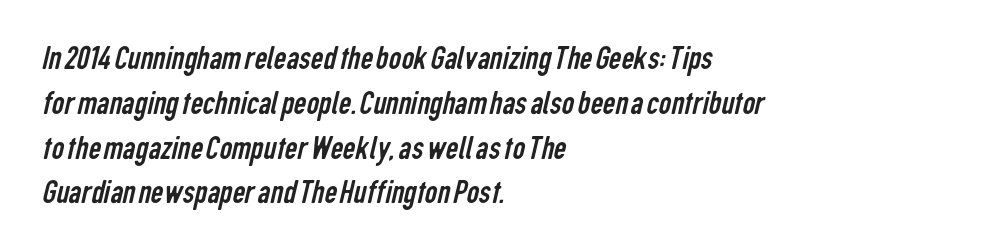
{"serif": "no", "bold": "no", "weight": "regular", "width": "condensed", "stroke_contrast": "low", "x_height": "medium", "monospaced": "no", "underline": "no", "align": "left", "line_spacing": "normal", "line_spacing_ratio": 1.28, "letter_spacing": "normal", "letter_spacing_em": 0.0, "glyph_px": 35}
